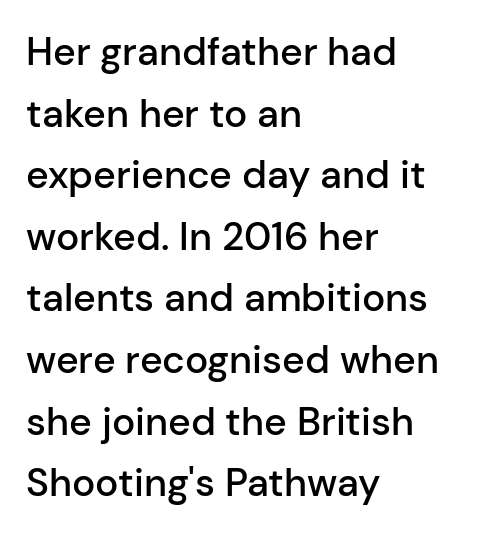
{"serif": "no", "italic": "no", "bold": "semi", "weight": "semibold", "width": "normal", "stroke_contrast": "low", "x_height": "medium", "monospaced": "no", "underline": "no", "align": "left", "line_spacing": "normal", "line_spacing_ratio": 1.58, "letter_spacing": "normal", "letter_spacing_em": 0.0, "glyph_px": 39}
